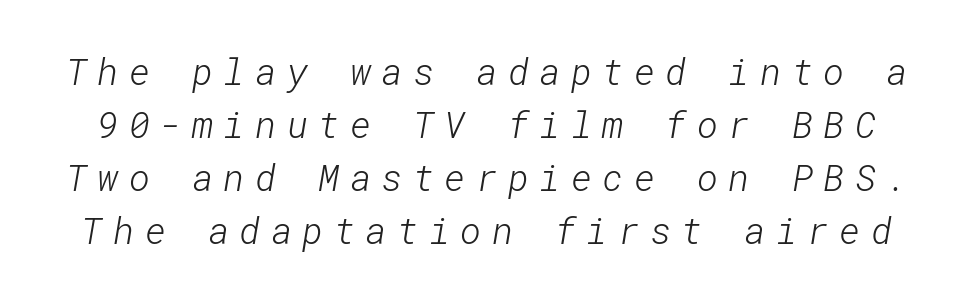
The image shows 36 px light sans-serif type; set normal line spacing (1.47x), unusually wide letter spacing (+0.29 em), not underlined; low stroke contrast and a medium x-height.
